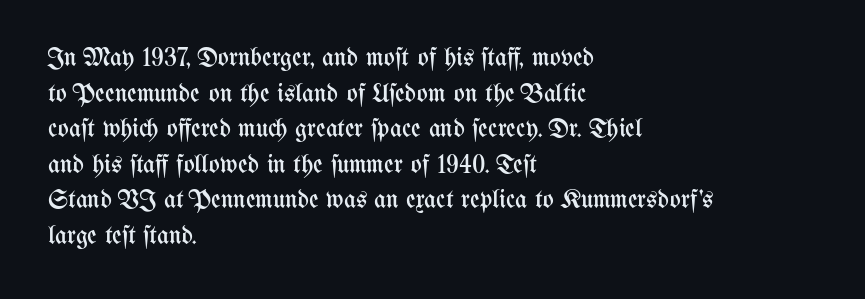
The line texture is even and compact thanks to regular tracking. Honestly, the row spacing looks completely unremarkable. Every row of glyphs begins at an identical x-position on the left. The letters stand straight up with perfectly vertical stems. Stroke thickness stays within the range of a standard reading face or lighter. Unmarked baselines from the first word to the last.
